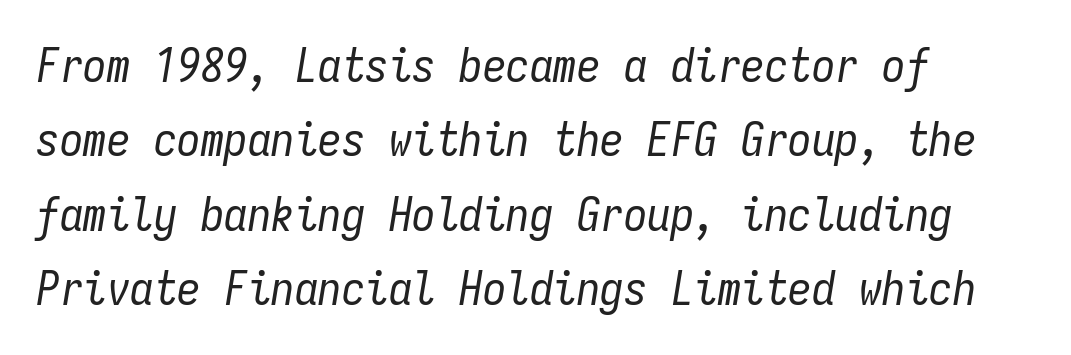
Inter-character spacing is left at the font's built-in metrics. The compositor pushed each line to the left boundary. The string is rendered with underlining switched off. The glyphs look as if they've been sheared to an angle. The leading is moderate, giving the passage an even texture. Fixed-width glyphs throughout — classic coding-font behaviour.
